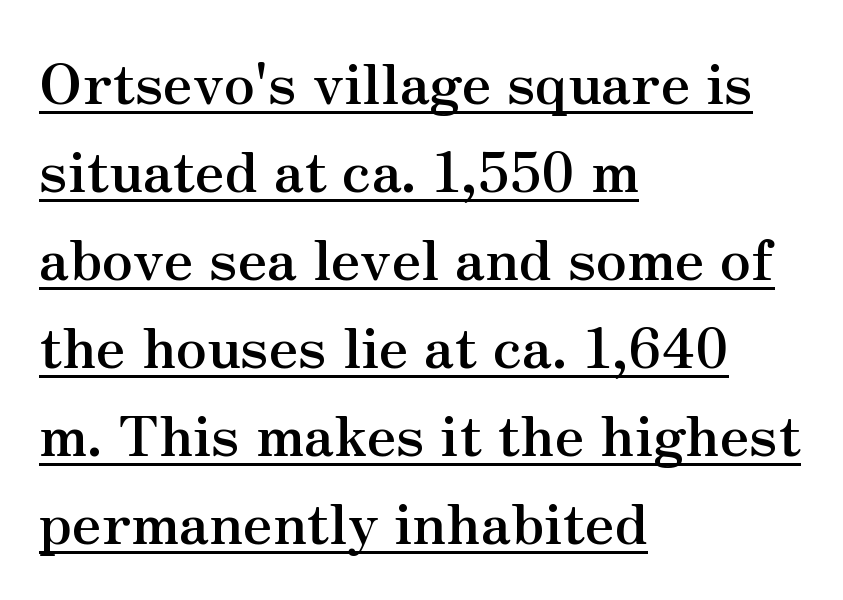
Q: Is the text bold? A: Yes.
Q: Is the text italic (slanted)? A: No, it is upright.
Q: Is the typeface a serif or a sans-serif typeface? A: Serif.
Q: Is the text underlined? A: Yes.
Q: How is the paragraph aligned? A: Left-aligned.
Q: Is the spacing between letters normal or unusually wide? A: Normal.
Q: Is the spacing between lines tight, normal or loose? A: Normal.
Q: Width (condensed, normal, or wide)? A: Normal.
Q: Stroke contrast? A: Medium.
Q: x-height? A: Small.
Q: Monospaced? A: No.
